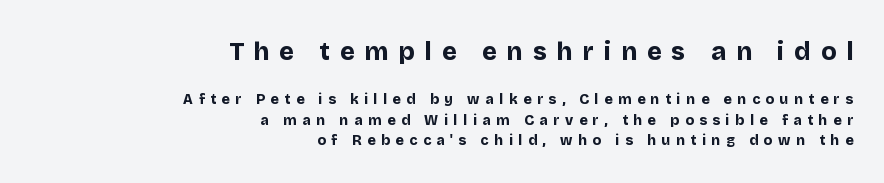
If you measured baseline to baseline, you'd find a middling distance. Leftover space on each line is placed entirely before the opening word. Words float on clear page, feet unadorned. The specimen reads as upright at a glance. Substantial extra tracking has been applied to these lines. Compare the two chunks: the upper has the greater cap height.
